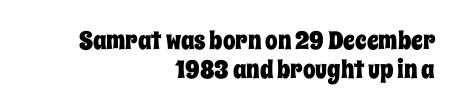
Q: Is the text italic (slanted)? A: No, it is upright.
Q: Is the text underlined? A: No.
Q: How is the paragraph aligned? A: Right-aligned.
Q: Is the spacing between letters normal or unusually wide? A: Normal.
